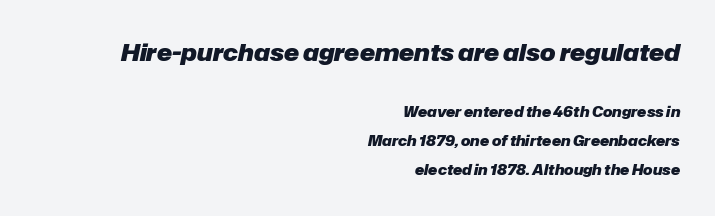
Caption: multi-line text, flush right, ragged left. Slanted lettering throughout. The characters look thick and weighty, a clear bold. Is the letter spacing exaggerated? No — it looks like the ordinary default. Beneath every word, the page is bare.
